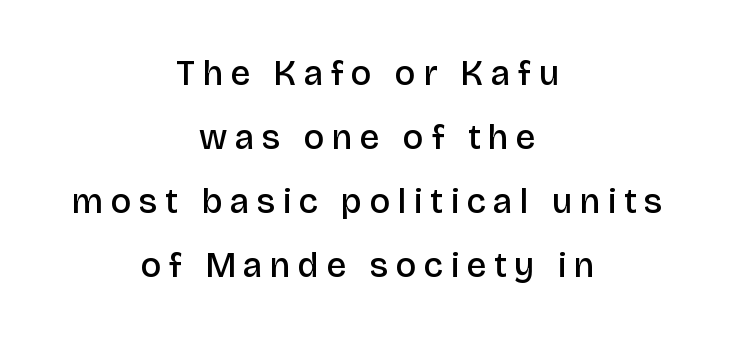
{"serif": "no", "italic": "no", "bold": "semi", "weight": "semibold", "width": "normal", "stroke_contrast": "low", "x_height": "large", "monospaced": "no", "underline": "no", "align": "center", "line_spacing_ratio": 1.83, "letter_spacing": "wide", "letter_spacing_em": 0.22, "glyph_px": 35}
